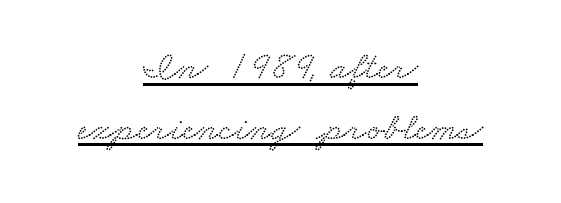
Q: Is the text underlined? A: Yes.
Q: How is the paragraph aligned? A: Centered.
Q: Is the spacing between letters normal or unusually wide? A: Normal.
Q: Is the spacing between lines tight, normal or loose? A: Normal.
Q: Width (condensed, normal, or wide)? A: Wide.
Q: Stroke contrast? A: Low.
Q: x-height? A: Small.
Q: Monospaced? A: No.
